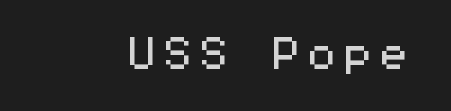
The type is set solid horizontally, with unmodified tracking. The glyphs are unaccompanied by any horizontal stroke below them. Unlike italic type, these characters show no tilt at all. Typographically, this falls in the sans-serif category. Note the uniform advance width — an 'i' takes as much space as an 'm'.
